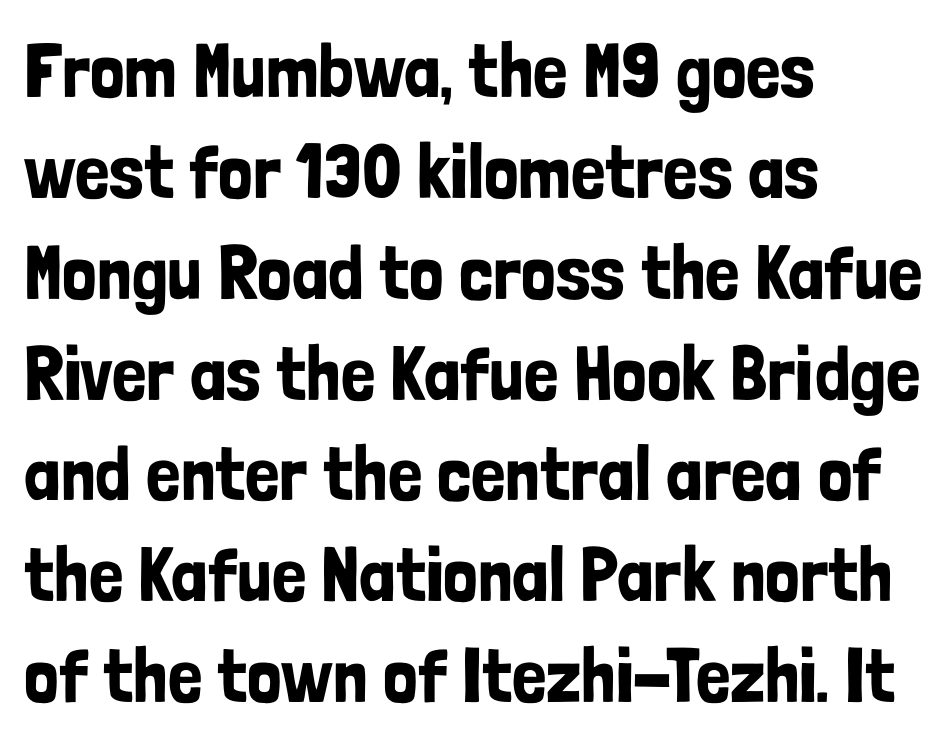
{"serif": "no", "italic": "no", "width": "condensed", "stroke_contrast": "low", "x_height": "medium", "monospaced": "no", "underline": "no", "align": "left", "line_spacing": "normal", "line_spacing_ratio": 1.31, "letter_spacing": "normal", "letter_spacing_em": 0.0, "glyph_px": 77}
